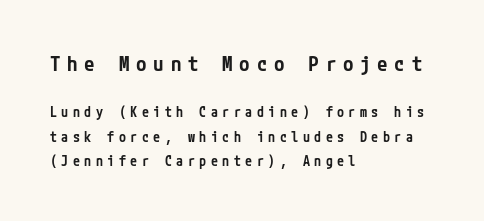
{"italic": "no", "bold": "semi", "underline": "no", "align": "left", "line_spacing_ratio": 1.74, "letter_spacing": "wide", "letter_spacing_em": 0.32, "larger_block": "first", "size_ratio": 1.5, "glyph_px": 21}
